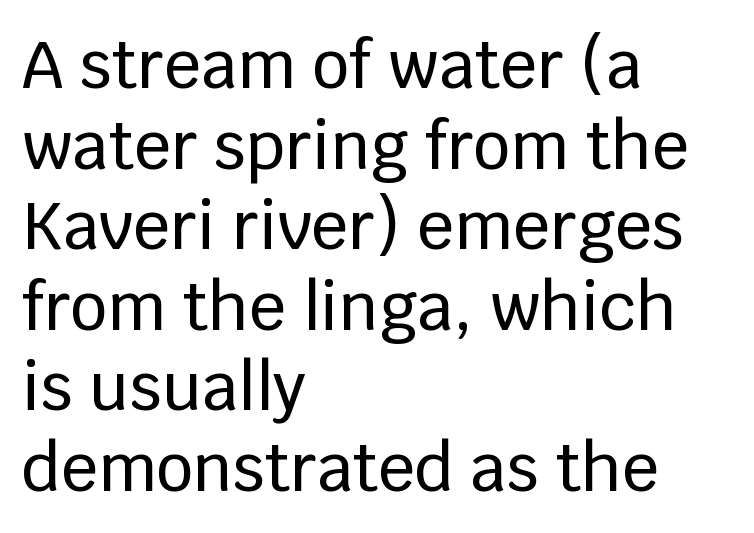
Students, note that the glyphs here touch the page at normal intervals. The specimen reads as upright at a glance. Horizontally, the lines are justified to the leading edge only. Nobody drew a line under any word here. A typesetter would label this face a sans. The letters advance in unequal steps, a hallmark of proportional type.
